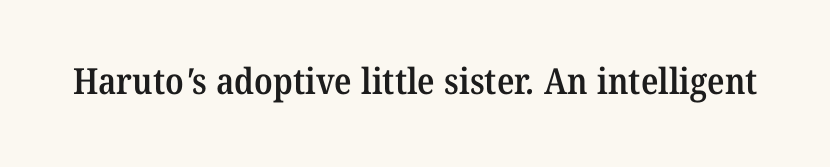
{"serif": "yes", "bold": "semi", "weight": "semibold", "width": "normal", "stroke_contrast": "medium", "x_height": "medium", "monospaced": "no", "underline": "no", "letter_spacing": "normal", "letter_spacing_em": 0.0, "glyph_px": 36}
